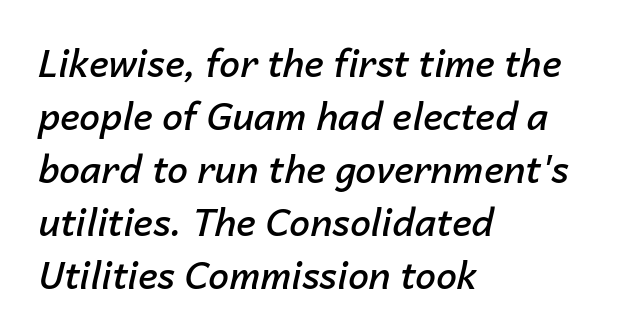
The image shows 37 px semibold type, italic (leaning right); set left-aligned, normal line spacing (1.43x), normal letter spacing, not underlined; low stroke contrast and a medium x-height.
